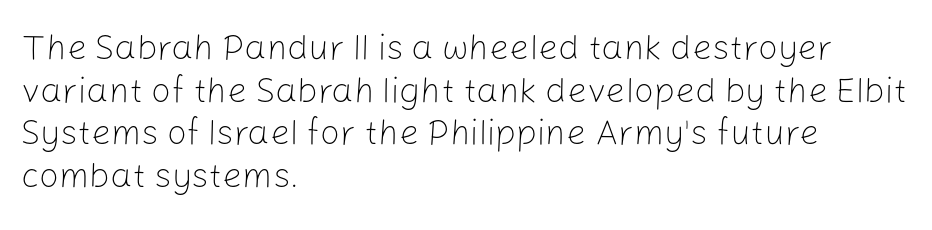
{"serif": "no", "italic": "no", "bold": "no", "weight": "light", "width": "normal", "stroke_contrast": "low", "x_height": "medium", "monospaced": "no", "underline": "no", "align": "left", "line_spacing_ratio": 1.22, "letter_spacing": "normal", "letter_spacing_em": 0.0, "glyph_px": 35}
